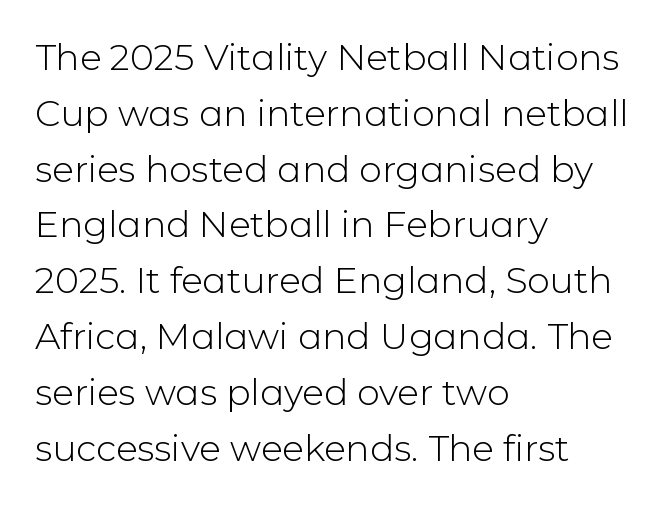
Q: Is the text bold? A: No.
Q: Is the text italic (slanted)? A: No, it is upright.
Q: Is the typeface a serif or a sans-serif typeface? A: Sans-serif.
Q: Is the text underlined? A: No.
Q: How is the paragraph aligned? A: Left-aligned.
Q: Is the spacing between letters normal or unusually wide? A: Normal.
Q: Is the spacing between lines tight, normal or loose? A: Normal.
Q: Width (condensed, normal, or wide)? A: Normal.
Q: Stroke contrast? A: Low.
Q: x-height? A: Medium.
Q: Monospaced? A: No.
